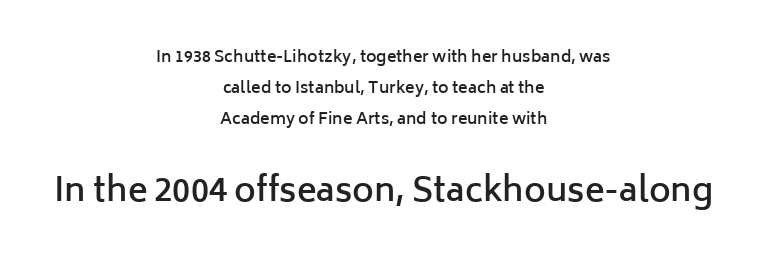
Q: Is the text bold? A: Semi-bold.
Q: Is the text italic (slanted)? A: No, it is upright.
Q: Is the typeface a serif or a sans-serif typeface? A: Sans-serif.
Q: Is the text underlined? A: No.
Q: How is the paragraph aligned? A: Centered.
Q: Is the spacing between letters normal or unusually wide? A: Normal.
Q: Is the spacing between lines tight, normal or loose? A: Loose.
Q: Which block of text is set in a larger size, the first (top) or the second (bottom)? A: The second (bottom) one.
Q: Width (condensed, normal, or wide)? A: Normal.
Q: Stroke contrast? A: Low.
Q: x-height? A: Medium.
Q: Monospaced? A: No.
